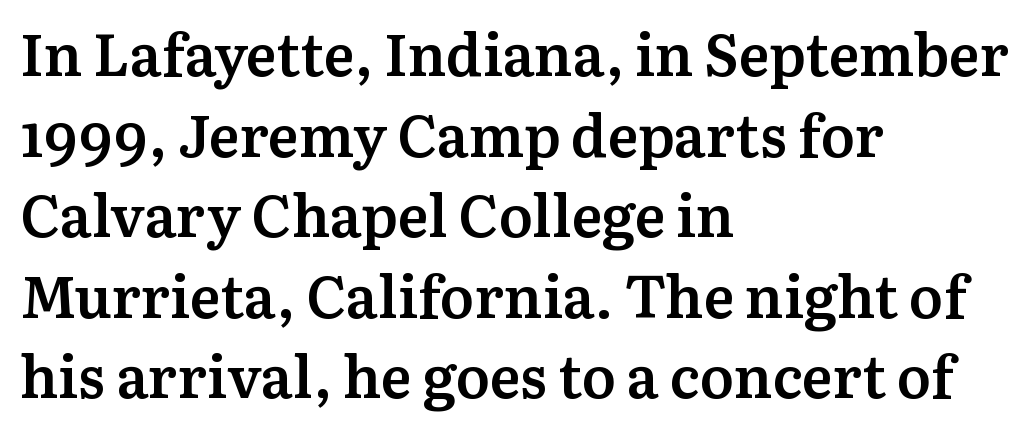
Quick note: underline off. Default kerning and tracking; the words read as compact shapes. Notice how descenders clear the ascenders below comfortably — that's standard leading. The rag falls on the right side of this text block.
